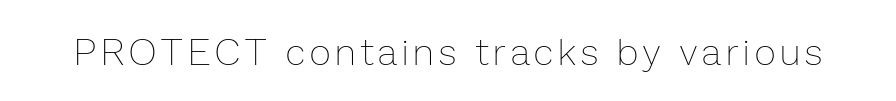
The cut favours lightness, reaching ordinary text weight at its darkest. In terms of posture, this sample is upright. This rendering features lettering with no underline. Looks like regular typesetting: each glyph gets only the width it needs.
